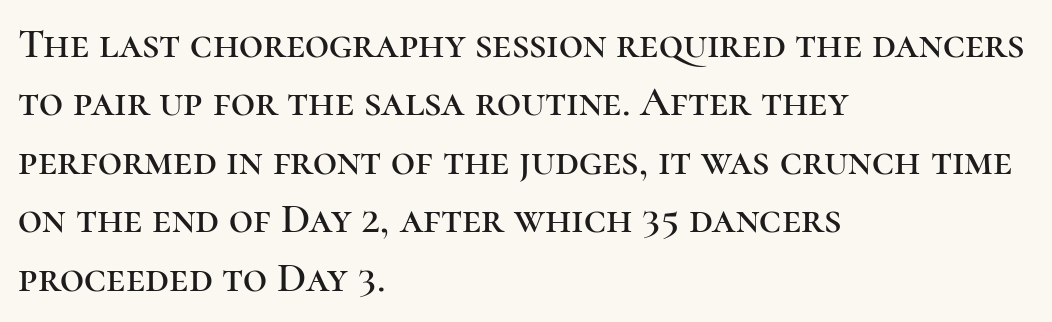
Upright lettering throughout. Look at the bottom of the vertical strokes: they flare into serifs here. Short and long lines alike share a common starting point at left. The leading is moderate, giving the passage an even texture. The letters sit at their default tracking, neither squeezed nor spread. No word sits above an underline.
